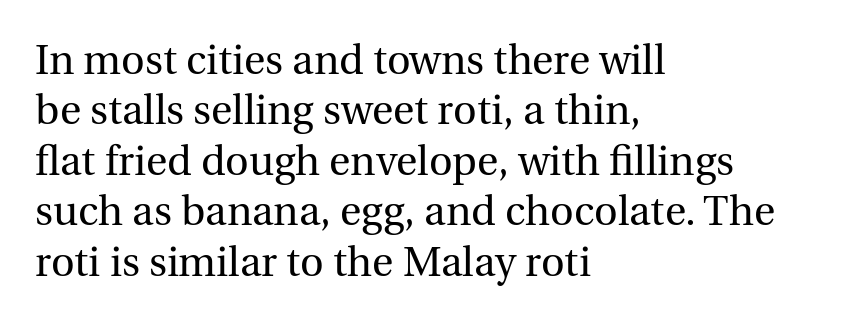
The image shows 41 px regular-weight serif type, upright; set left-aligned, line spacing 1.23x, normal letter spacing, not underlined; a medium x-height.
